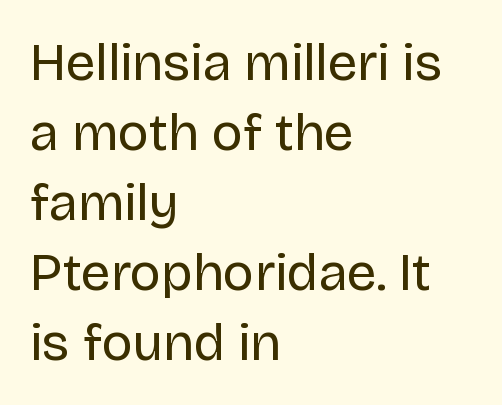
The words here are not underlined. Stroke terminals: plain, sans-serif. Posture: straight, roman, zero tilt. Letter spacing: default. Compared with a centered layout, this one pins lines to the left instead. The cut favours lightness, reaching ordinary text weight at its darkest.
